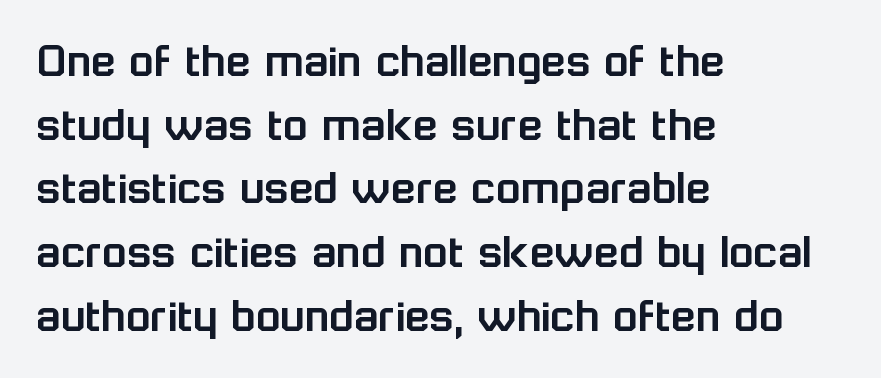
Q: Is the text italic (slanted)? A: No, it is upright.
Q: Is the typeface a serif or a sans-serif typeface? A: Sans-serif.
Q: Is the text underlined? A: No.
Q: How is the paragraph aligned? A: Left-aligned.
Q: Is the spacing between letters normal or unusually wide? A: Normal.
Q: Is the spacing between lines tight, normal or loose? A: Normal.
Q: Width (condensed, normal, or wide)? A: Normal.
Q: Stroke contrast? A: Low.
Q: x-height? A: Medium.
Q: Monospaced? A: No.
